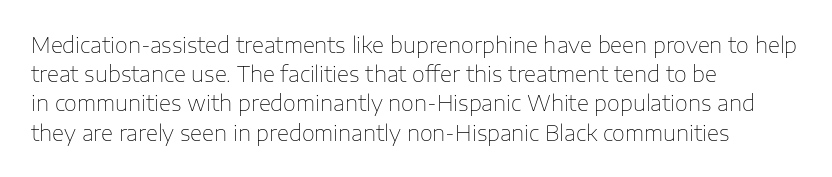
Q: Is the text bold? A: No.
Q: Is the text italic (slanted)? A: No, it is upright.
Q: Is the text underlined? A: No.
Q: How is the paragraph aligned? A: Left-aligned.
Q: Is the spacing between letters normal or unusually wide? A: Normal.
Q: Is the spacing between lines tight, normal or loose? A: Normal.
